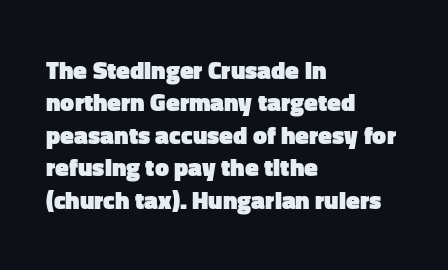
The image shows 25 px bold type, upright; set left-aligned, normal line spacing (1.3x), normal letter spacing, not underlined.
